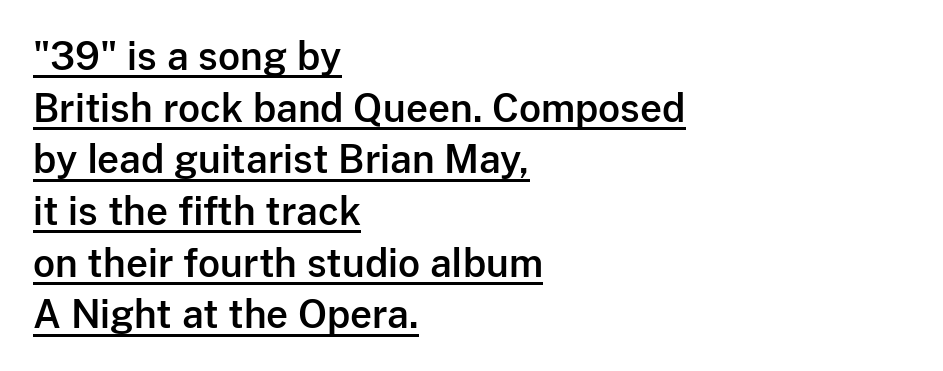
The image shows 38 px sans-serif type, upright; set left-aligned, normal line spacing (1.36x), normal letter spacing, underlined; low stroke contrast and a medium x-height.
